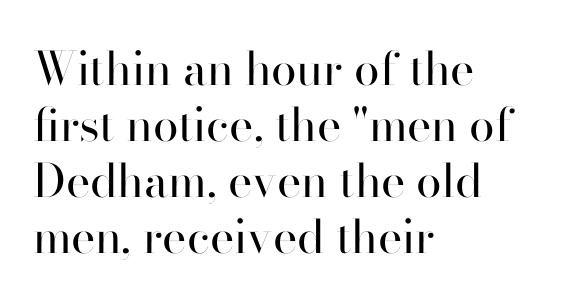
Posture: vertical. A typesetter would label this face a sans. Summary of weight: not heavy and not bold. Which margin do the lines hug? The left one — the right edge is uneven.
